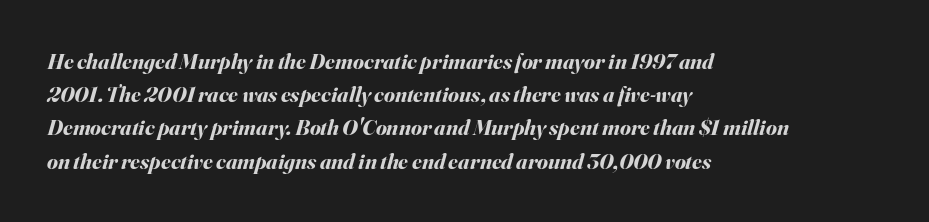
{"italic": "yes", "lean": "right", "slant_degrees": 16, "bold": "yes", "underline": "no", "align": "left", "line_spacing": "normal", "line_spacing_ratio": 1.51, "letter_spacing": "normal", "letter_spacing_em": 0.0, "glyph_px": 22}
